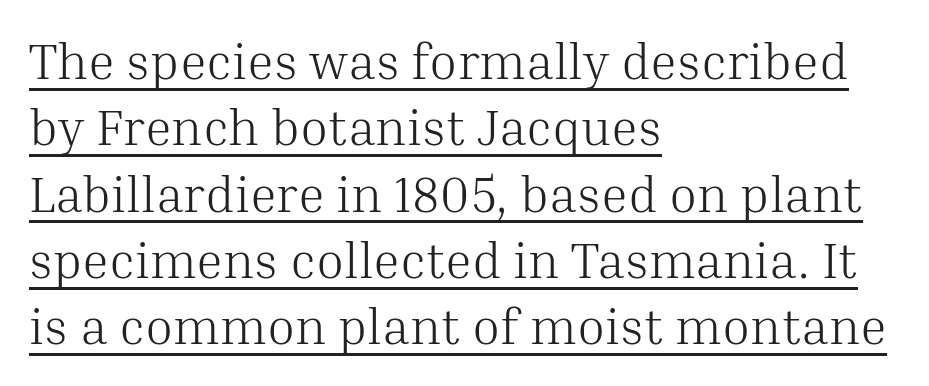
Q: Is the text bold? A: No.
Q: Is the text italic (slanted)? A: No, it is upright.
Q: Is the typeface a serif or a sans-serif typeface? A: Serif.
Q: Is the text underlined? A: Yes.
Q: How is the paragraph aligned? A: Left-aligned.
Q: Is the spacing between letters normal or unusually wide? A: Normal.
Q: Is the spacing between lines tight, normal or loose? A: Normal.
Q: Width (condensed, normal, or wide)? A: Normal.
Q: Stroke contrast? A: Medium.
Q: x-height? A: Medium.
Q: Monospaced? A: No.
